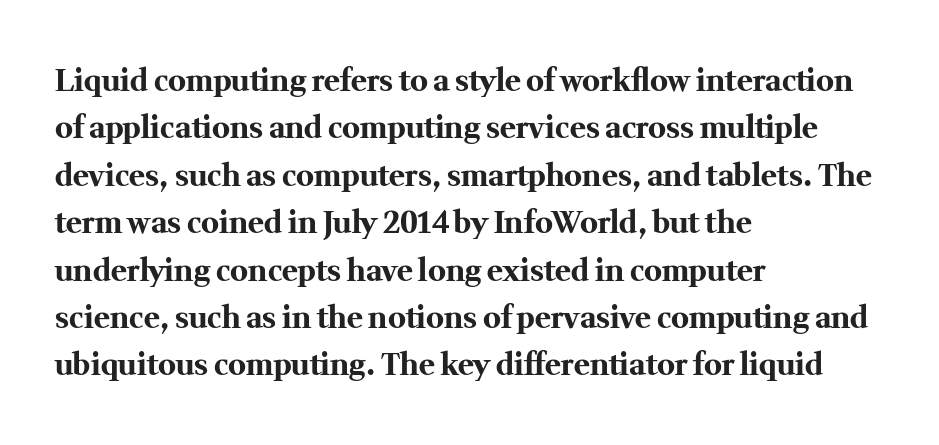
Q: Is the text bold? A: Yes.
Q: Is the text italic (slanted)? A: No, it is upright.
Q: Is the typeface a serif or a sans-serif typeface? A: Serif.
Q: Is the text underlined? A: No.
Q: How is the paragraph aligned? A: Left-aligned.
Q: Is the spacing between letters normal or unusually wide? A: Normal.
Q: Is the spacing between lines tight, normal or loose? A: Normal.
Q: Width (condensed, normal, or wide)? A: Normal.
Q: Stroke contrast? A: Medium.
Q: x-height? A: Medium.
Q: Monospaced? A: No.
